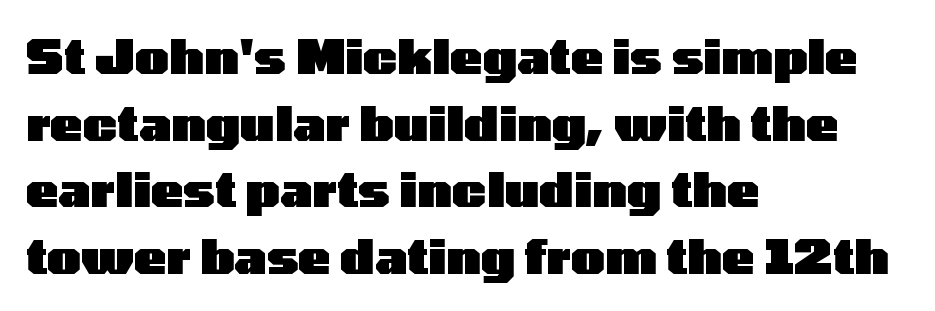
Q: Is the text bold? A: Yes.
Q: Is the text italic (slanted)? A: No, it is upright.
Q: Is the typeface a serif or a sans-serif typeface? A: Sans-serif.
Q: Is the text underlined? A: No.
Q: How is the paragraph aligned? A: Left-aligned.
Q: Is the spacing between letters normal or unusually wide? A: Normal.
Q: Is the spacing between lines tight, normal or loose? A: Normal.
Q: Width (condensed, normal, or wide)? A: Wide.
Q: Stroke contrast? A: Low.
Q: x-height? A: Medium.
Q: Monospaced? A: No.
